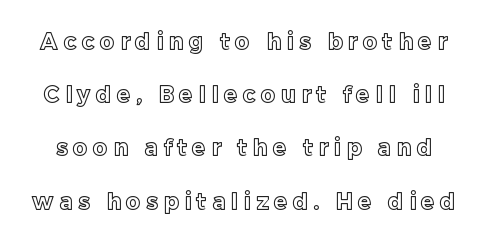
Q: Is the text italic (slanted)? A: No, it is upright.
Q: Is the text underlined? A: No.
Q: Is the spacing between letters normal or unusually wide? A: Unusually wide.
Q: Is the spacing between lines tight, normal or loose? A: Loose.
